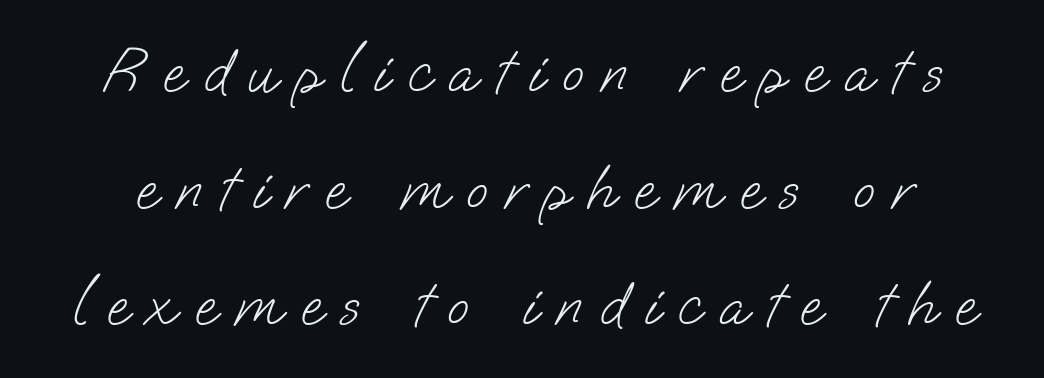
The image shows 63 px light sans-serif type; set line spacing 1.85x, unusually wide letter spacing (+0.29 em), not underlined; low stroke contrast and a small x-height.
